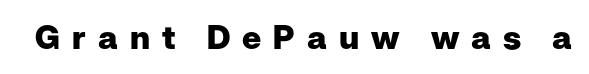
{"serif": "no", "italic": "no", "bold": "yes", "weight": "heavy", "width": "normal", "stroke_contrast": "low", "x_height": "medium", "monospaced": "no", "underline": "no", "letter_spacing": "wide", "letter_spacing_em": 0.37, "glyph_px": 33}
